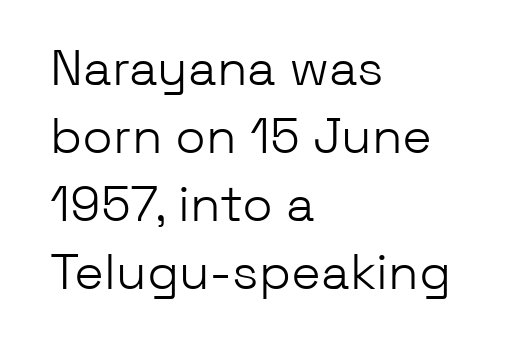
Successive baselines arrive at the customary interval. Proportional: the letters do not fall into vertical columns. The paragraph shown leans on its left margin. Ordinary non-slanted type is in use. Stems and bowls with no extra thickness — not bold. Honestly, there is no underline to notice here at all.
